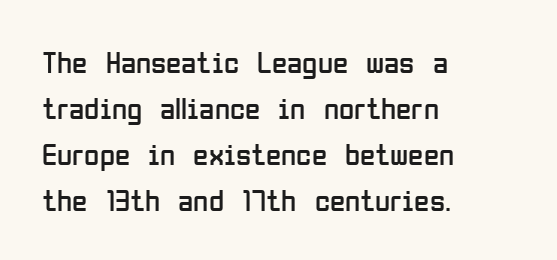
These lines are rendered in a variable-pitch font. Students, note that the glyphs here touch the page at normal intervals. The block of text has a typical density, with ordinary space between rows. Stroke mass is kept to a normal reading level or below. Italic? Not at all — the glyphs are vertical.
